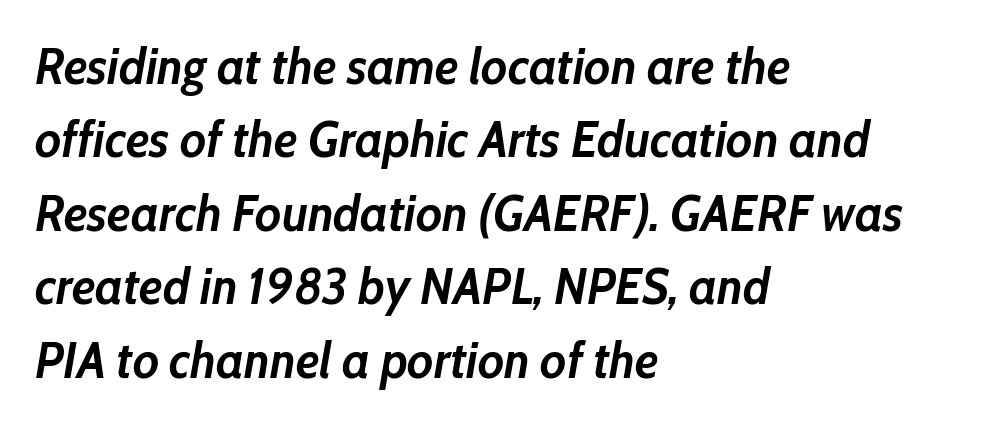
The image shows 50 px semibold type, italic (leaning right); set left-aligned, normal line spacing (1.47x), normal letter spacing, not underlined; low stroke contrast and a medium x-height.
